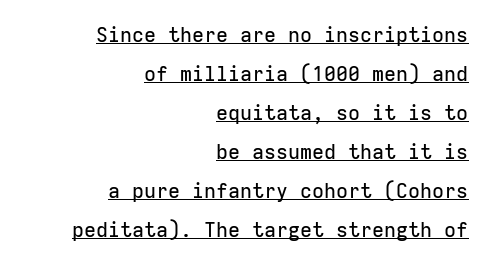
Q: Is the text italic (slanted)? A: No, it is upright.
Q: Is the text underlined? A: Yes.
Q: How is the paragraph aligned? A: Right-aligned.
Q: Is the spacing between letters normal or unusually wide? A: Normal.
Q: Is the spacing between lines tight, normal or loose? A: Loose.
